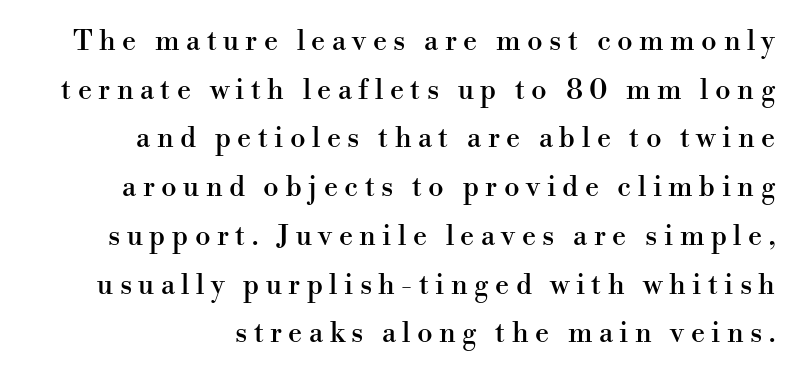
Q: Is the text italic (slanted)? A: No, it is upright.
Q: Is the typeface a serif or a sans-serif typeface? A: Serif.
Q: Is the text underlined? A: No.
Q: Is the spacing between letters normal or unusually wide? A: Unusually wide.
Q: Width (condensed, normal, or wide)? A: Normal.
Q: Stroke contrast? A: High.
Q: x-height? A: Small.
Q: Monospaced? A: No.
